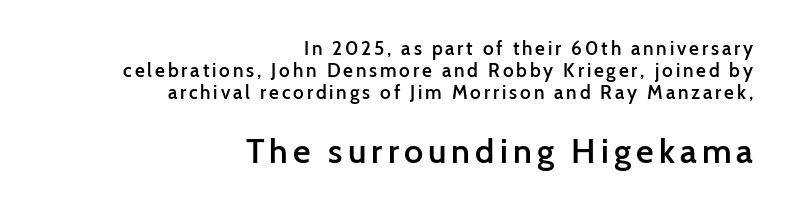
Q: Is the text bold? A: Semi-bold.
Q: Is the text italic (slanted)? A: No, it is upright.
Q: Is the typeface a serif or a sans-serif typeface? A: Sans-serif.
Q: Is the text underlined? A: No.
Q: How is the paragraph aligned? A: Right-aligned.
Q: Which block of text is set in a larger size, the first (top) or the second (bottom)? A: The second (bottom) one.
Q: Width (condensed, normal, or wide)? A: Normal.
Q: Stroke contrast? A: Low.
Q: x-height? A: Medium.
Q: Monospaced? A: No.
